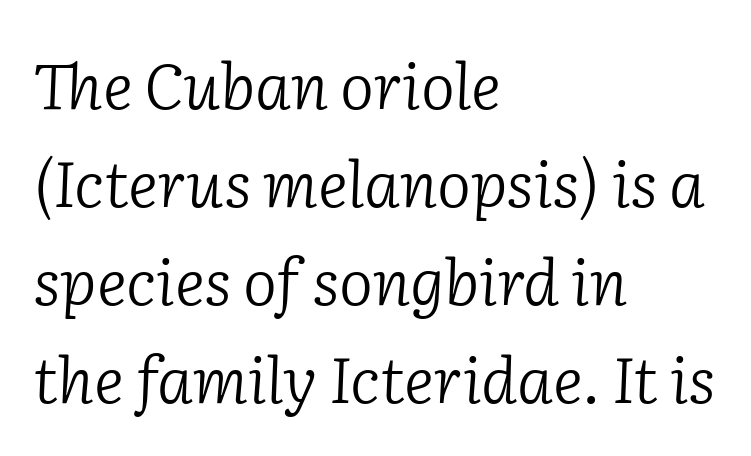
{"serif": "yes", "italic": "yes", "lean": "right", "slant_degrees": 2, "bold": "no", "weight": "light", "width": "normal", "stroke_contrast": "low", "x_height": "medium", "monospaced": "no", "underline": "no", "align": "left", "line_spacing": "normal", "line_spacing_ratio": 1.53, "letter_spacing": "normal", "letter_spacing_em": 0.0, "glyph_px": 64}
